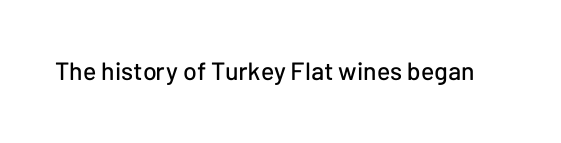
{"italic": "no", "underline": "no", "letter_spacing": "normal", "letter_spacing_em": 0.0, "glyph_px": 25}
